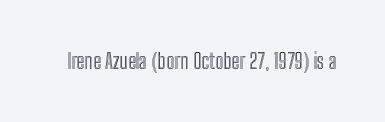
Q: Is the text italic (slanted)? A: No, it is upright.
Q: Is the text underlined? A: No.
Q: Is the spacing between letters normal or unusually wide? A: Normal.
